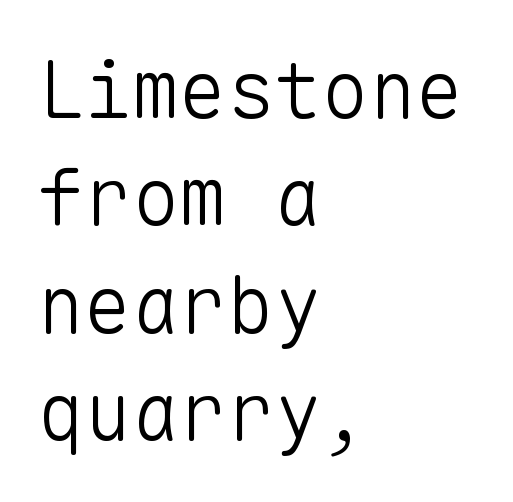
The image shows 79 px light sans-serif type, upright, monospaced; set left-aligned, normal line spacing (1.36x), normal letter spacing, not underlined; low stroke contrast and a medium x-height.
